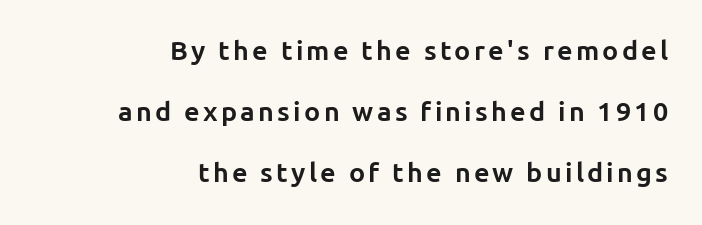
Q: Is the text bold? A: Yes.
Q: Is the text italic (slanted)? A: No, it is upright.
Q: Is the text underlined? A: No.
Q: How is the paragraph aligned? A: Right-aligned.
Q: Is the spacing between lines tight, normal or loose? A: Loose.
